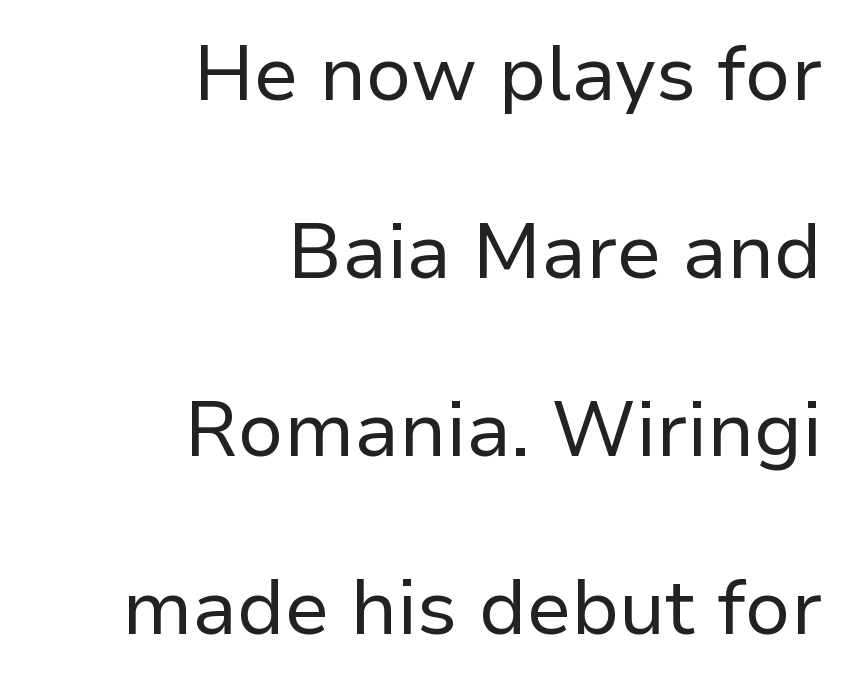
{"serif": "no", "italic": "no", "bold": "no", "weight": "regular", "width": "normal", "stroke_contrast": "low", "x_height": "medium", "monospaced": "no", "underline": "no", "align": "right", "line_spacing": "loose", "line_spacing_ratio": 2.31, "letter_spacing": "normal", "letter_spacing_em": 0.0, "glyph_px": 77}
